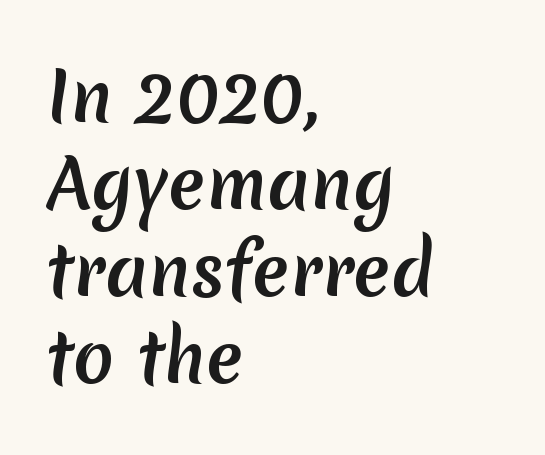
Q: Is the typeface a serif or a sans-serif typeface? A: Sans-serif.
Q: Is the text underlined? A: No.
Q: How is the paragraph aligned? A: Left-aligned.
Q: Is the spacing between letters normal or unusually wide? A: Normal.
Q: Is the spacing between lines tight, normal or loose? A: Normal.
Q: Width (condensed, normal, or wide)? A: Normal.
Q: Stroke contrast? A: Medium.
Q: x-height? A: Medium.
Q: Monospaced? A: No.
